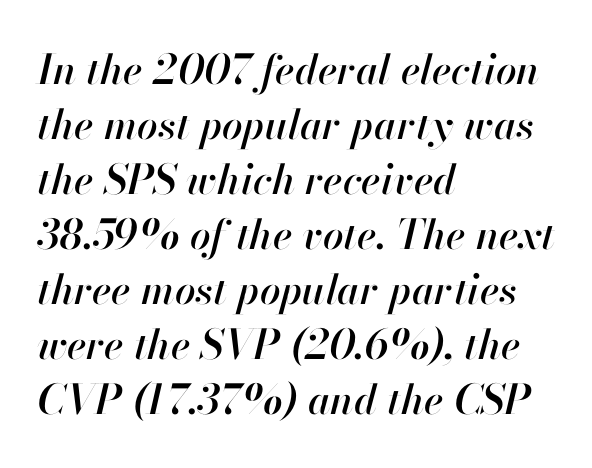
The image shows 41 px text type, italic (leaning right); set left-aligned, normal line spacing (1.34x), normal letter spacing, not underlined; high stroke contrast and a small x-height.
